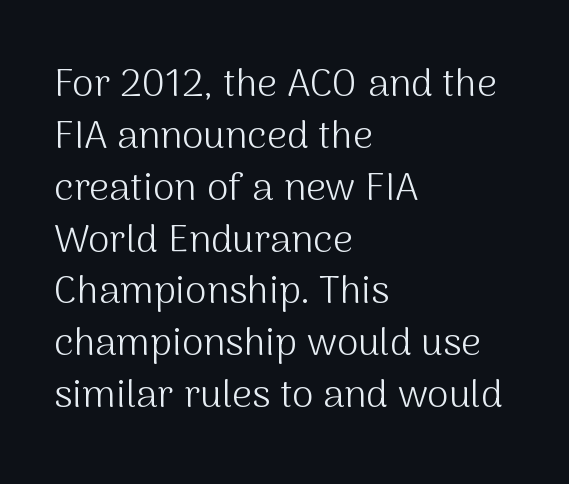
The image shows 39 px light sans-serif type, upright; set left-aligned, normal line spacing (1.33x), normal letter spacing, not underlined; medium stroke contrast and a medium x-height.
